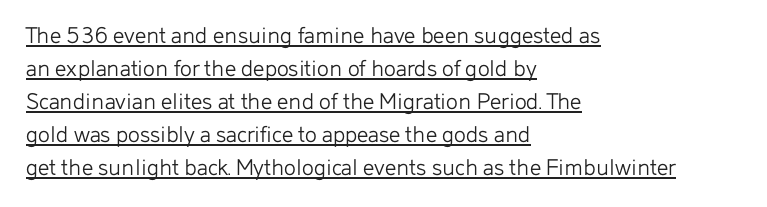
Is the letter spacing exaggerated? No — it looks like the ordinary default. Designer's note — italics off, roman on. Students, observe: this is what conventionally led text looks like. Layout note: lines flush left. Glance below the letters and you will spot a drawn line. Stems and bowls with no extra thickness — not bold.
